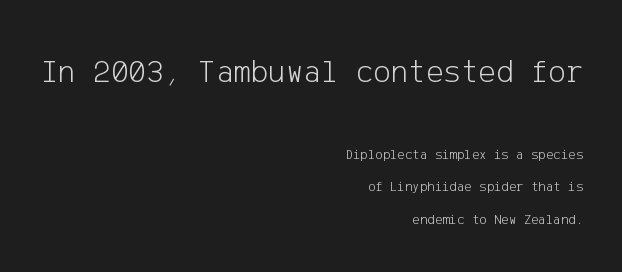
{"serif": "no", "italic": "no", "bold": "no", "weight": "light", "width": "normal", "stroke_contrast": "low", "x_height": "medium", "underline": "no", "align": "right", "line_spacing": "loose", "line_spacing_ratio": 2.3, "letter_spacing": "normal", "letter_spacing_em": 0.0, "larger_block": "first", "size_ratio": 2.36, "glyph_px": 33}
